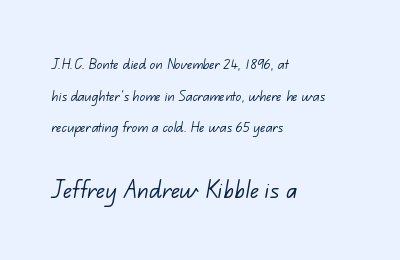
{"serif": "no", "bold": "no", "weight": "light", "width": "normal", "stroke_contrast": "low", "x_height": "small", "monospaced": "no", "underline": "no", "align": "left", "line_spacing_ratio": 1.86, "letter_spacing": "normal", "letter_spacing_em": 0.0, "larger_block": "second", "size_ratio": 1.71, "glyph_px": 29}
